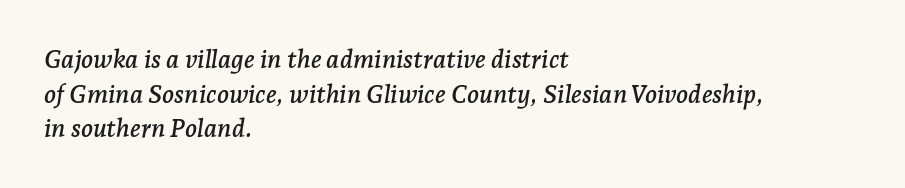
{"italic": "yes", "lean": "right", "slant_degrees": 7, "underline": "no", "align": "left", "line_spacing": "normal", "line_spacing_ratio": 1.39, "letter_spacing": "normal", "letter_spacing_em": 0.0, "glyph_px": 25}
